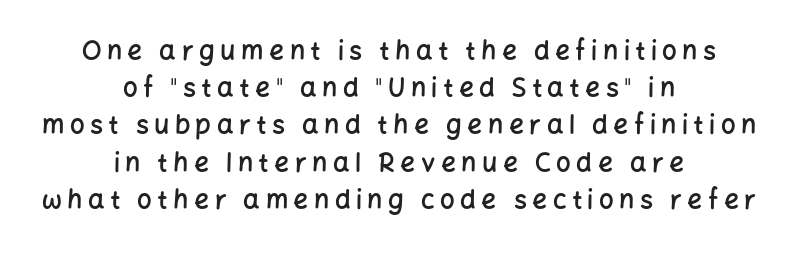
{"italic": "no", "bold": "semi", "underline": "no", "align": "center", "line_spacing": "normal", "line_spacing_ratio": 1.43, "letter_spacing": "wide", "letter_spacing_em": 0.21, "glyph_px": 26}
